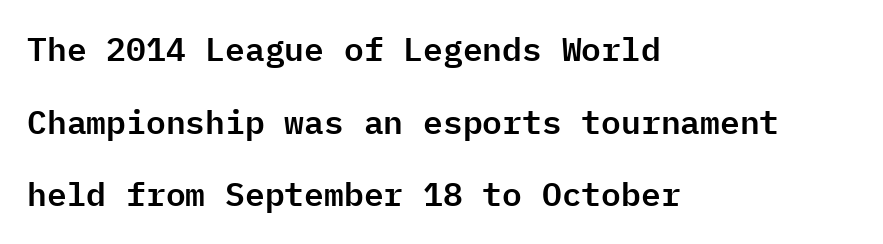
Q: Is the text italic (slanted)? A: No, it is upright.
Q: Is the typeface a serif or a sans-serif typeface? A: Sans-serif.
Q: Is the text underlined? A: No.
Q: How is the paragraph aligned? A: Left-aligned.
Q: Is the spacing between letters normal or unusually wide? A: Normal.
Q: Is the spacing between lines tight, normal or loose? A: Loose.
Q: Width (condensed, normal, or wide)? A: Normal.
Q: Stroke contrast? A: Low.
Q: x-height? A: Medium.
Q: Monospaced? A: Yes.
